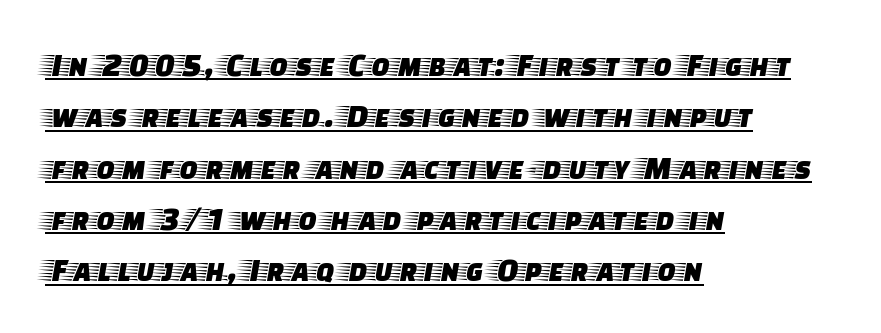
The image shows 34 px wide serif type; set left-aligned, normal line spacing (1.51x), normal letter spacing, underlined; low stroke contrast and a large x-height.
